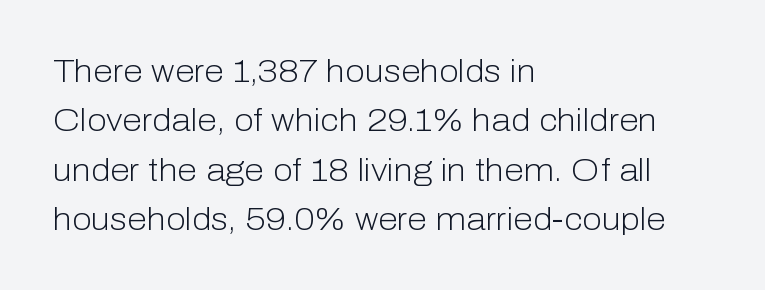
The rendering shows plain stroke endings on the letterforms — a sans-serif design. Stem width sits at or under what a default text font uses. Line spacing here is normal. Nobody drew a line under any word here. Tracking here is standard; glyphs follow each other at the usual distance. Note the varied advance widths — an 'i' is clearly narrower than an 'm'.
